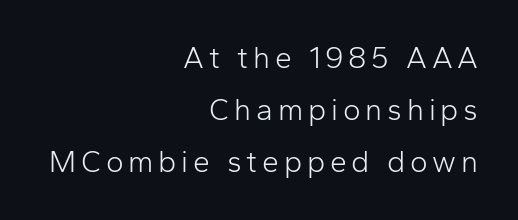
Heft: none added — not bold. Here the designer chose a conventional face with non-uniform glyph widths. The lines are quadded right. Letterform terminals end flat and unadorned throughout the passage.
